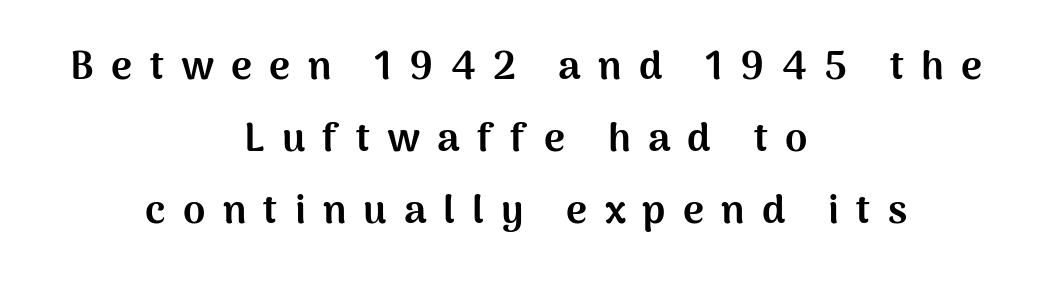
{"serif": "no", "italic": "no", "bold": "yes", "weight": "bold", "width": "normal", "stroke_contrast": "medium", "x_height": "medium", "monospaced": "no", "underline": "no", "align": "center", "line_spacing_ratio": 1.8, "letter_spacing": "wide", "letter_spacing_em": 0.43, "glyph_px": 40}
